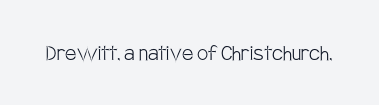
{"italic": "no", "bold": "no", "underline": "no", "letter_spacing": "normal", "letter_spacing_em": 0.0, "glyph_px": 25}
